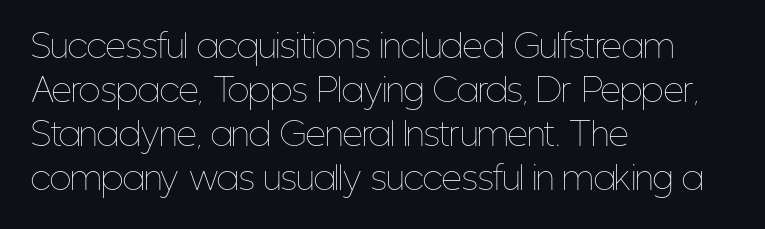
Casual observation: everything's shoved over to the left. Tall strokes in this sample are plumb rather than angled. The weight would be labelled regular, book, light, or lighter still. Letters rest on an invisible, unmarked baseline. This sample uses plain, unmodified letter spacing.
